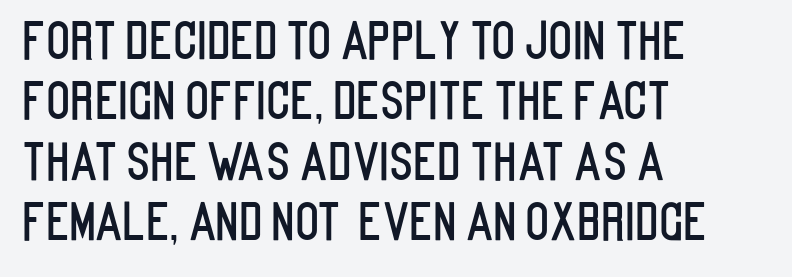
Q: Is the text italic (slanted)? A: No, it is upright.
Q: Is the typeface a serif or a sans-serif typeface? A: Sans-serif.
Q: Is the text underlined? A: No.
Q: How is the paragraph aligned? A: Left-aligned.
Q: Is the spacing between letters normal or unusually wide? A: Normal.
Q: Width (condensed, normal, or wide)? A: Condensed.
Q: Stroke contrast? A: Low.
Q: x-height? A: Large.
Q: Monospaced? A: No.
